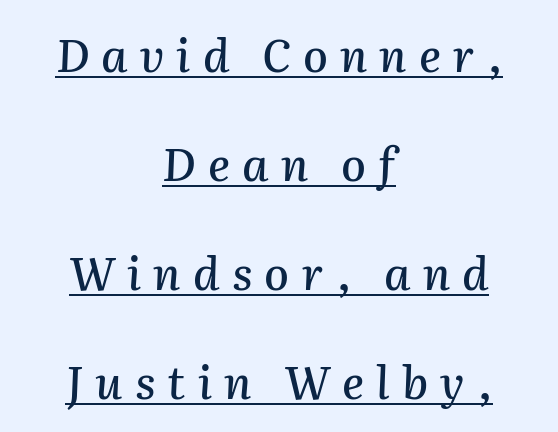
The image shows 45 px text type, italic (leaning right); set centered, loose line spacing (2.42x), unusually wide letter spacing (+0.27 em), underlined; medium stroke contrast and a medium x-height.
